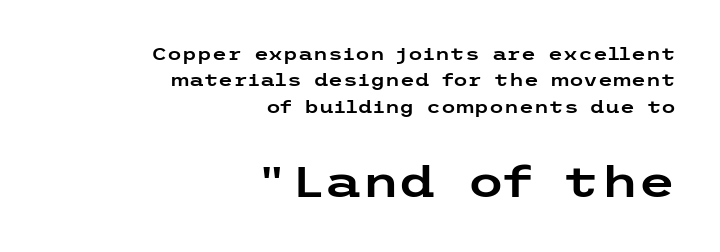
{"serif": "no", "italic": "no", "width": "wide", "stroke_contrast": "low", "x_height": "medium", "underline": "no", "align": "right", "line_spacing": "normal", "line_spacing_ratio": 1.55, "letter_spacing": "normal", "letter_spacing_em": 0.0, "larger_block": "second", "size_ratio": 2.53, "glyph_px": 43}
